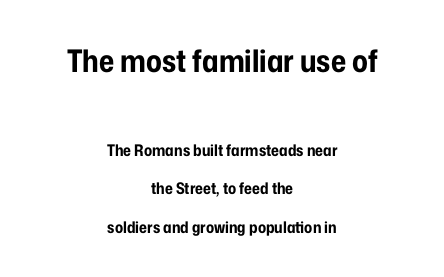
How are the letters spaced? Ordinarily, with no added tracking. Typeset on center — no edge is straight. Clear beneath every line of the passage. Character widths vary here, with narrow letters taking less room than wide ones. Quick note: not italic, upright. The passage shown is emphatically bold.
